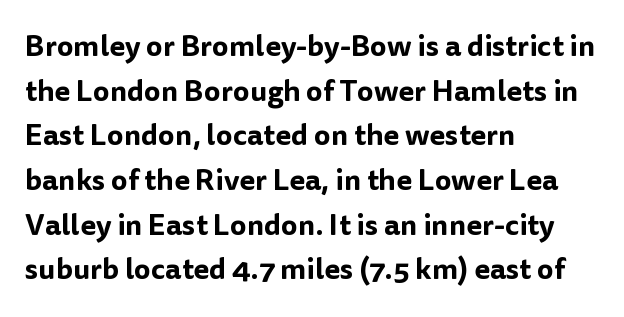
{"serif": "no", "italic": "no", "width": "normal", "stroke_contrast": "low", "x_height": "medium", "monospaced": "no", "underline": "no", "align": "left", "line_spacing": "normal", "line_spacing_ratio": 1.54, "letter_spacing": "normal", "letter_spacing_em": 0.0, "glyph_px": 29}
